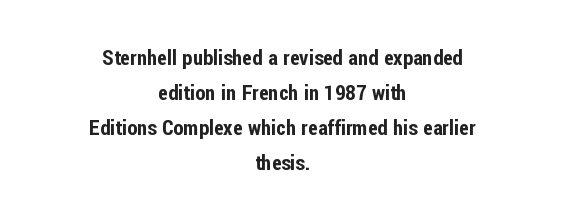
The image shows 21 px text type, upright; set centered, normal line spacing (1.66x), normal letter spacing, not underlined.
